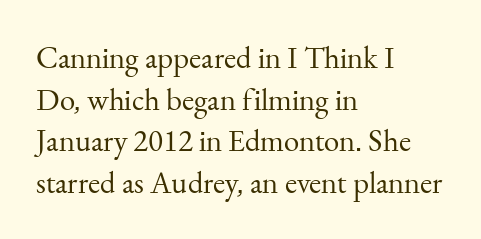
Q: Is the text bold? A: No.
Q: Is the text italic (slanted)? A: No, it is upright.
Q: Is the typeface a serif or a sans-serif typeface? A: Serif.
Q: Is the text underlined? A: No.
Q: How is the paragraph aligned? A: Left-aligned.
Q: Is the spacing between letters normal or unusually wide? A: Normal.
Q: Is the spacing between lines tight, normal or loose? A: Normal.
Q: Width (condensed, normal, or wide)? A: Normal.
Q: Stroke contrast? A: Medium.
Q: x-height? A: Small.
Q: Monospaced? A: No.
